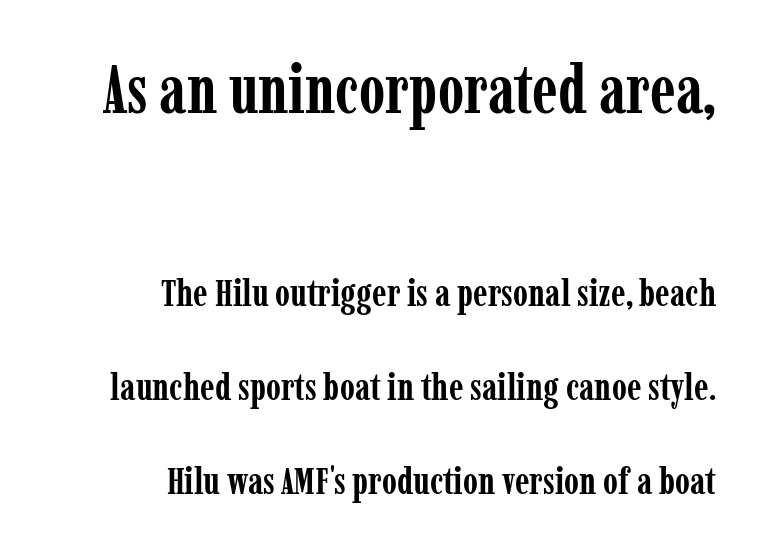
The image shows 67 px semibold, condensed serif type, upright; set right-aligned, loose line spacing (2.48x), normal letter spacing, not underlined; the first (top) block is 1.76x larger; low stroke contrast and a medium x-height.
